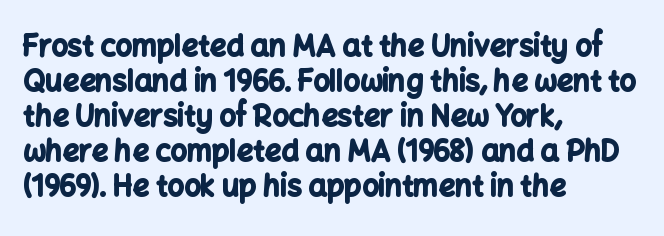
Rule under the text: the space is simply empty. Short and long lines alike share a common starting point at left. The glyphs in this specimen are sans serif. Plenty of ink on the page — the face is bold. The type is set solid horizontally, with unmodified tracking. The rendering uses natural spacing where letterforms have individual widths.
